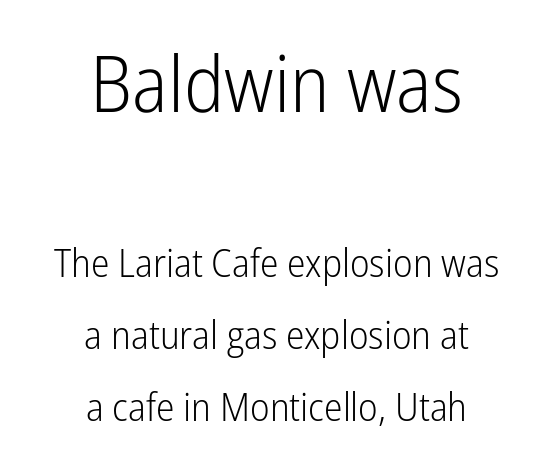
{"serif": "no", "italic": "no", "bold": "no", "weight": "light", "width": "condensed", "stroke_contrast": "low", "x_height": "medium", "monospaced": "no", "underline": "no", "align": "center", "line_spacing_ratio": 1.85, "letter_spacing": "normal", "letter_spacing_em": 0.0, "larger_block": "first", "size_ratio": 2.0, "glyph_px": 78}
